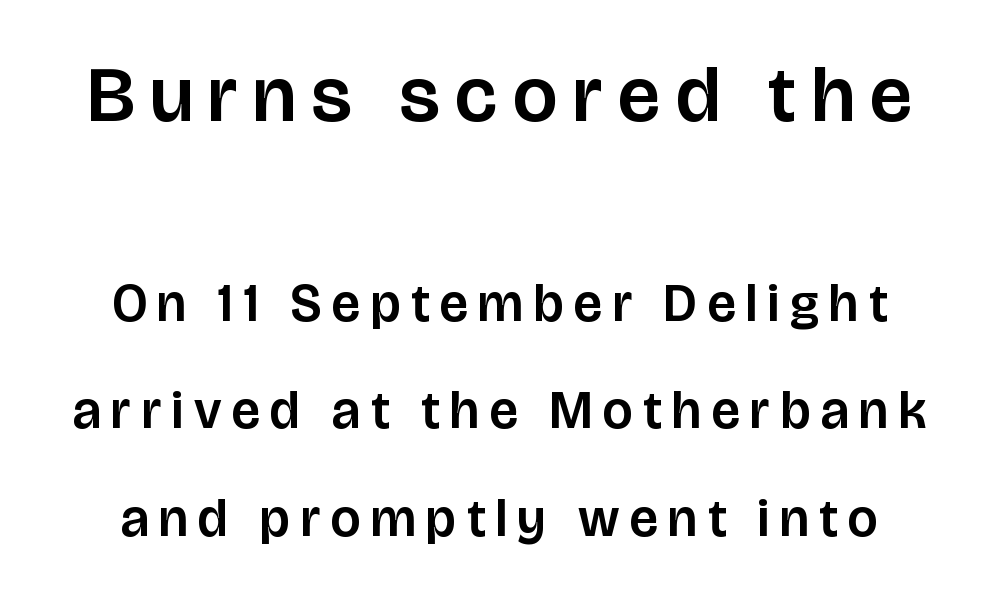
{"serif": "no", "italic": "no", "width": "normal", "stroke_contrast": "low", "x_height": "large", "monospaced": "no", "underline": "no", "line_spacing": "loose", "line_spacing_ratio": 2.03, "letter_spacing": "wide", "letter_spacing_em": 0.2, "larger_block": "first", "size_ratio": 1.49, "glyph_px": 79}
